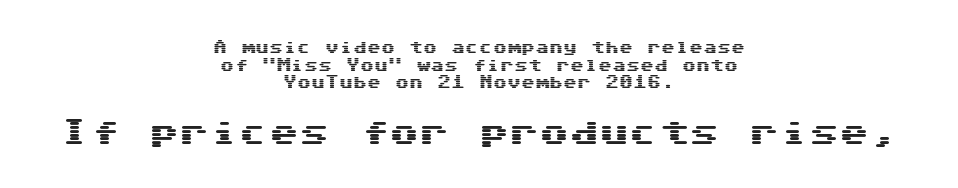
Q: Is the text italic (slanted)? A: No, it is upright.
Q: Is the typeface a serif or a sans-serif typeface? A: Sans-serif.
Q: Is the text underlined? A: No.
Q: How is the paragraph aligned? A: Centered.
Q: Is the spacing between letters normal or unusually wide? A: Normal.
Q: Is the spacing between lines tight, normal or loose? A: Normal.
Q: Which block of text is set in a larger size, the first (top) or the second (bottom)? A: The second (bottom) one.
Q: Width (condensed, normal, or wide)? A: Wide.
Q: Stroke contrast? A: Medium.
Q: x-height? A: Medium.
Q: Monospaced? A: Yes.
